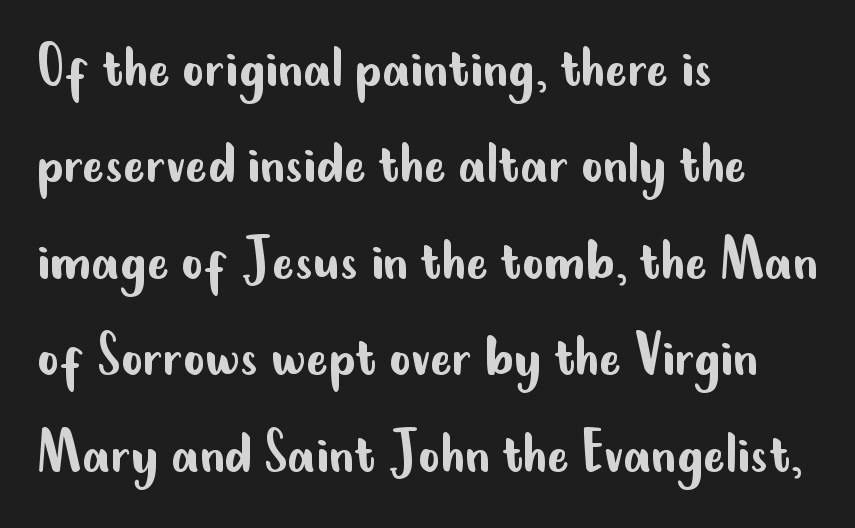
Weight: in the light-to-regular range. How are the letters spaced? Ordinarily, with no added tracking. Bare-footed words on every line. Line spacing here is normal.
